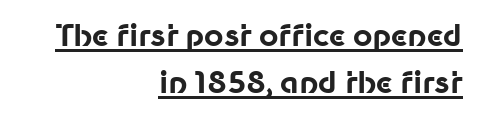
The image shows 30 px bold sans-serif type, upright; set right-aligned, normal line spacing (1.57x), normal letter spacing, underlined; low stroke contrast and a medium x-height.
